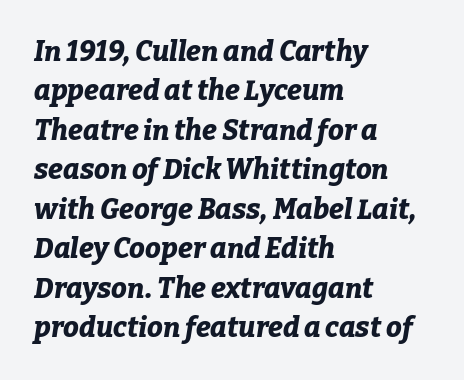
Successive baselines arrive at the customary interval. Standard letterfit; no display-style spreading of the glyphs. Compared with ordinary roman type, these characters are visibly tilted. Do the characters align in a grid? No, the font is proportional. In CSS terms this would be text-align: left. These words are printed bold, with thick strokes throughout.
